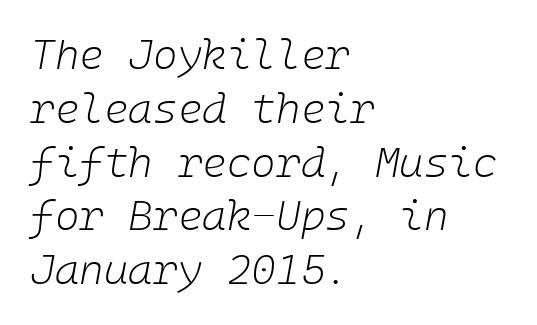
Q: Is the text bold? A: No.
Q: Is the text italic (slanted)? A: Yes, it leans right by about 10 degrees.
Q: Is the text underlined? A: No.
Q: How is the paragraph aligned? A: Left-aligned.
Q: Is the spacing between letters normal or unusually wide? A: Normal.
Q: Is the spacing between lines tight, normal or loose? A: Normal.
Q: Width (condensed, normal, or wide)? A: Normal.
Q: Stroke contrast? A: Low.
Q: x-height? A: Medium.
